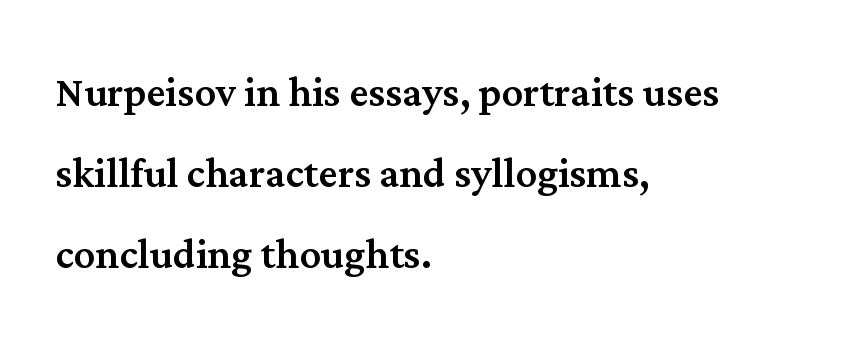
{"serif": "yes", "italic": "no", "width": "normal", "stroke_contrast": "medium", "x_height": "medium", "monospaced": "no", "underline": "no", "align": "left", "line_spacing": "normal", "line_spacing_ratio": 1.53, "letter_spacing": "normal", "letter_spacing_em": 0.0, "glyph_px": 53}
